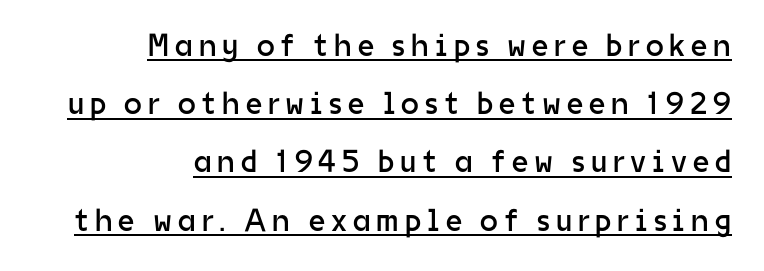
Nothing heavy about these letters — not bold at all. Glance below the letters and you will spot a drawn line. A flush-right, rag-left setting is used for this passage. The typography opts for an upright posture over an oblique one. Note the varied advance widths — an 'i' is clearly narrower than an 'm'. Does the type have serifs? No, each stem ends abruptly.
